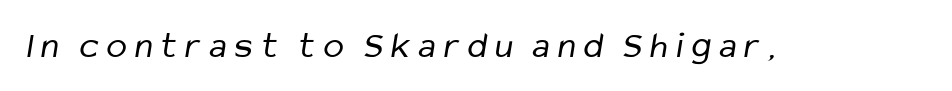
{"serif": "no", "bold": "no", "weight": "regular", "width": "condensed", "stroke_contrast": "low", "x_height": "medium", "monospaced": "no", "underline": "no", "letter_spacing": "wide", "letter_spacing_em": 0.22, "glyph_px": 38}
